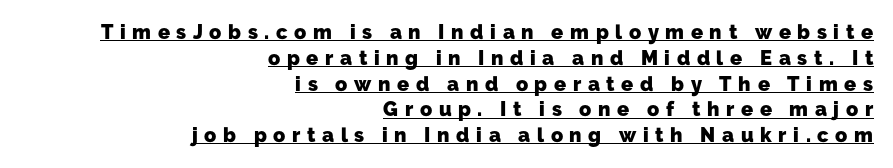
{"bold": "yes", "underline": "yes", "align": "right", "line_spacing": "normal", "line_spacing_ratio": 1.29, "letter_spacing": "wide", "letter_spacing_em": 0.33, "glyph_px": 20}
